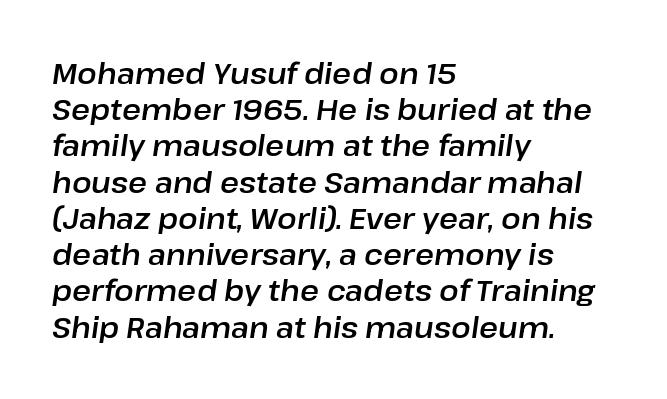
Q: Is the text italic (slanted)? A: Yes, it leans right by about 8 degrees.
Q: Is the text underlined? A: No.
Q: How is the paragraph aligned? A: Left-aligned.
Q: Is the spacing between letters normal or unusually wide? A: Normal.
Q: Is the spacing between lines tight, normal or loose? A: Normal.
Q: Width (condensed, normal, or wide)? A: Normal.
Q: Stroke contrast? A: Low.
Q: x-height? A: Medium.
Q: Monospaced? A: No.
